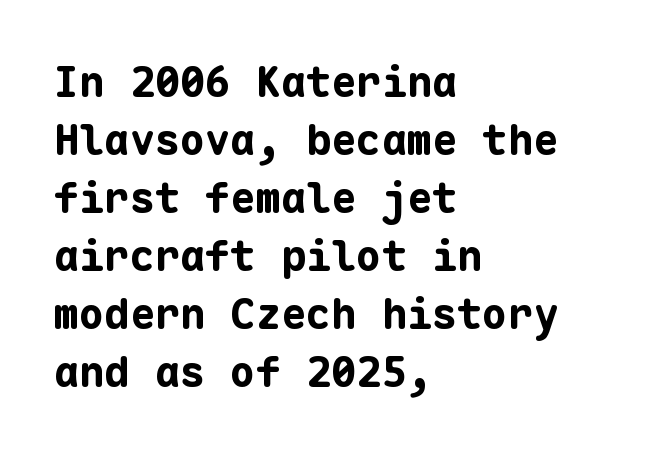
Q: Is the text bold? A: Yes.
Q: Is the text italic (slanted)? A: No, it is upright.
Q: Is the typeface a serif or a sans-serif typeface? A: Sans-serif.
Q: Is the text underlined? A: No.
Q: How is the paragraph aligned? A: Left-aligned.
Q: Is the spacing between letters normal or unusually wide? A: Normal.
Q: Is the spacing between lines tight, normal or loose? A: Normal.
Q: Width (condensed, normal, or wide)? A: Normal.
Q: Stroke contrast? A: Low.
Q: x-height? A: Medium.
Q: Monospaced? A: Yes.
